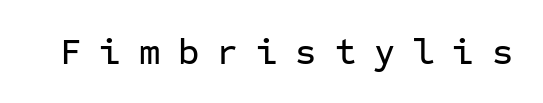
The image shows 37 px sans-serif type, upright, monospaced; set unusually wide letter spacing (+0.48 em), not underlined; low stroke contrast and a medium x-height.
